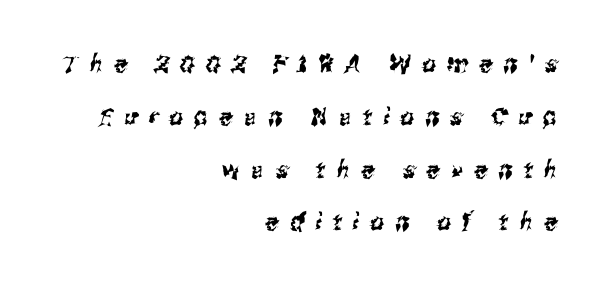
Q: Is the text underlined? A: No.
Q: How is the paragraph aligned? A: Right-aligned.
Q: Is the spacing between letters normal or unusually wide? A: Unusually wide.
Q: Is the spacing between lines tight, normal or loose? A: Loose.
